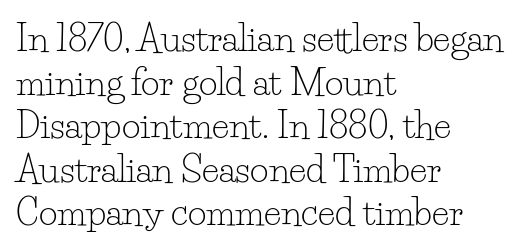
The image shows 36 px light serif type, upright; set left-aligned, line spacing 1.21x, normal letter spacing, not underlined; low stroke contrast and a small x-height.
